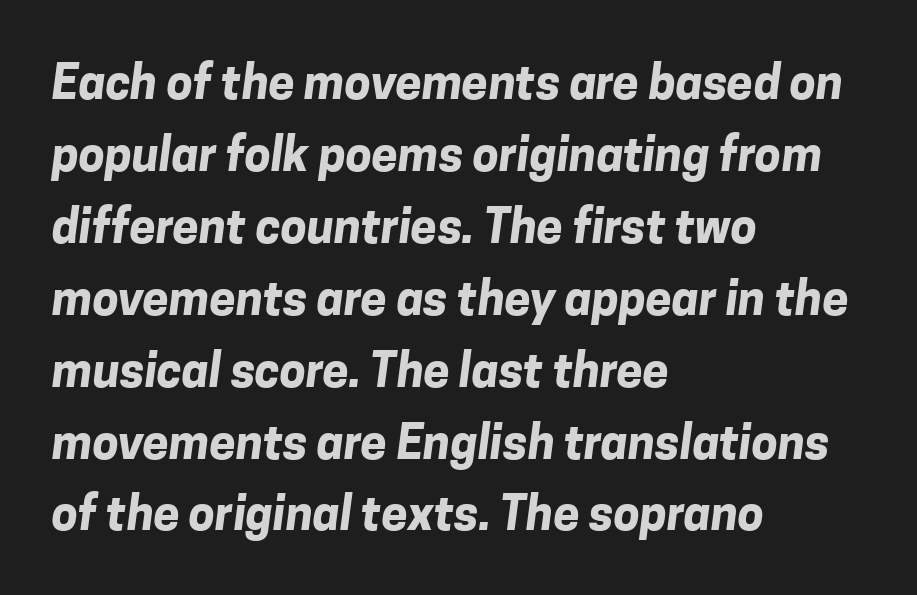
Nothing sits at the stroke ends, so this counts as sans-serif. The vertical gap from one line to the next is medium. The strokes are fattened all the way to bold. Glyph-to-glyph distance matches everyday printed text. One-word summary of the alignment: left.
